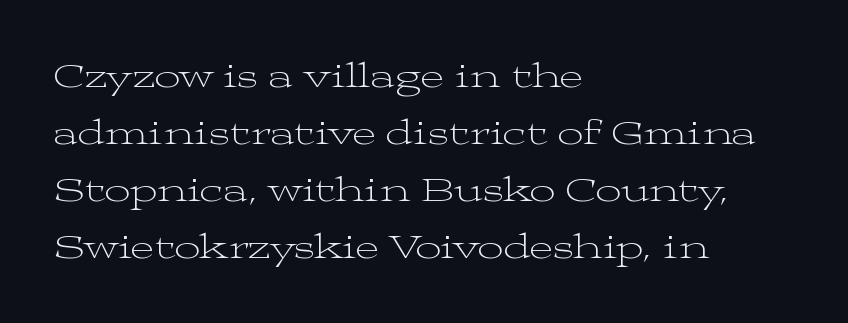
Q: Is the text bold? A: No.
Q: Is the text italic (slanted)? A: No, it is upright.
Q: Is the typeface a serif or a sans-serif typeface? A: Serif.
Q: Is the text underlined? A: No.
Q: How is the paragraph aligned? A: Left-aligned.
Q: Is the spacing between letters normal or unusually wide? A: Normal.
Q: Is the spacing between lines tight, normal or loose? A: Normal.
Q: Width (condensed, normal, or wide)? A: Wide.
Q: Stroke contrast? A: Medium.
Q: x-height? A: Medium.
Q: Monospaced? A: No.
